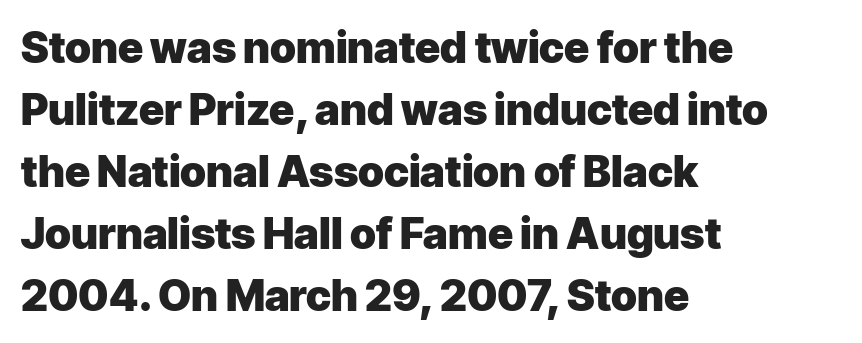
The image shows 43 px heavy sans-serif type, upright; set left-aligned, normal line spacing (1.44x), normal letter spacing, not underlined; low stroke contrast and a medium x-height.
